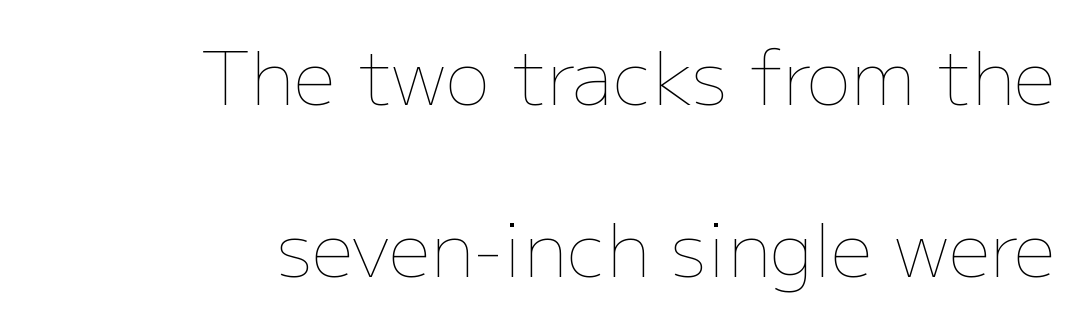
Descender tails drop into unmarked territory. The setting favours the right margin, as signatures and pull-quotes sometimes do. A typesetter would call this proportional, since set widths differ per character. Letter spacing: default. Italic: no, the glyphs are upright roman.
